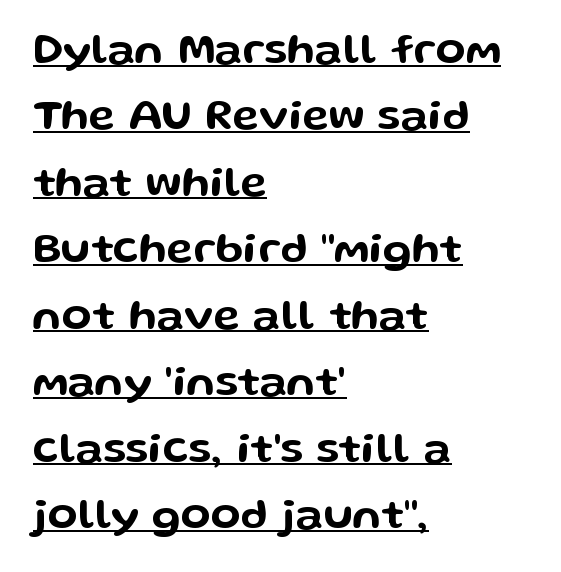
Q: Is the text italic (slanted)? A: No, it is upright.
Q: Is the typeface a serif or a sans-serif typeface? A: Sans-serif.
Q: Is the text underlined? A: Yes.
Q: How is the paragraph aligned? A: Left-aligned.
Q: Is the spacing between letters normal or unusually wide? A: Normal.
Q: Is the spacing between lines tight, normal or loose? A: Normal.
Q: Width (condensed, normal, or wide)? A: Wide.
Q: Stroke contrast? A: Low.
Q: x-height? A: Medium.
Q: Monospaced? A: No.
